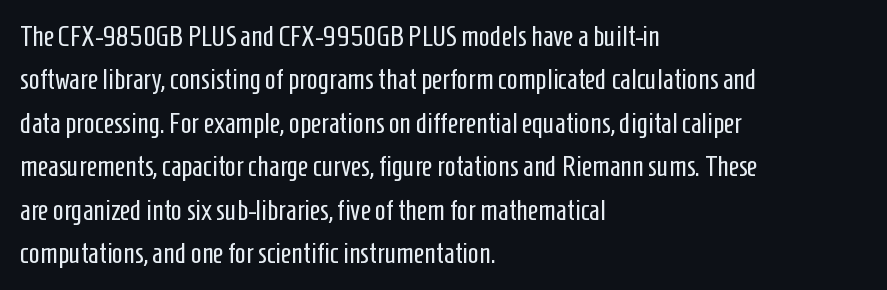
The image shows 29 px regular-weight, condensed sans-serif type, upright; set left-aligned, normal line spacing (1.5x), normal letter spacing, not underlined; low stroke contrast and a medium x-height.
